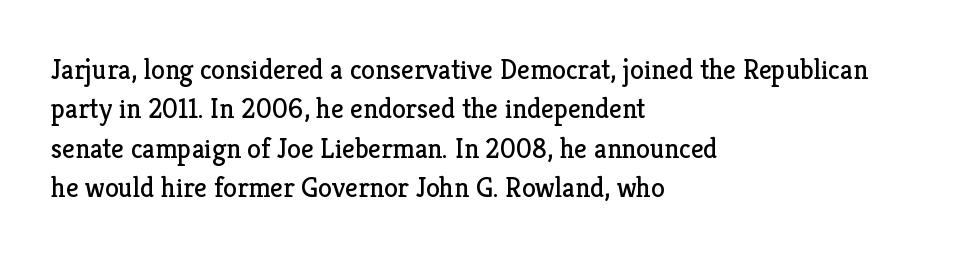
The image shows 28 px regular-weight serif type, upright; set left-aligned, normal line spacing (1.41x), normal letter spacing, not underlined; low stroke contrast and a medium x-height.
